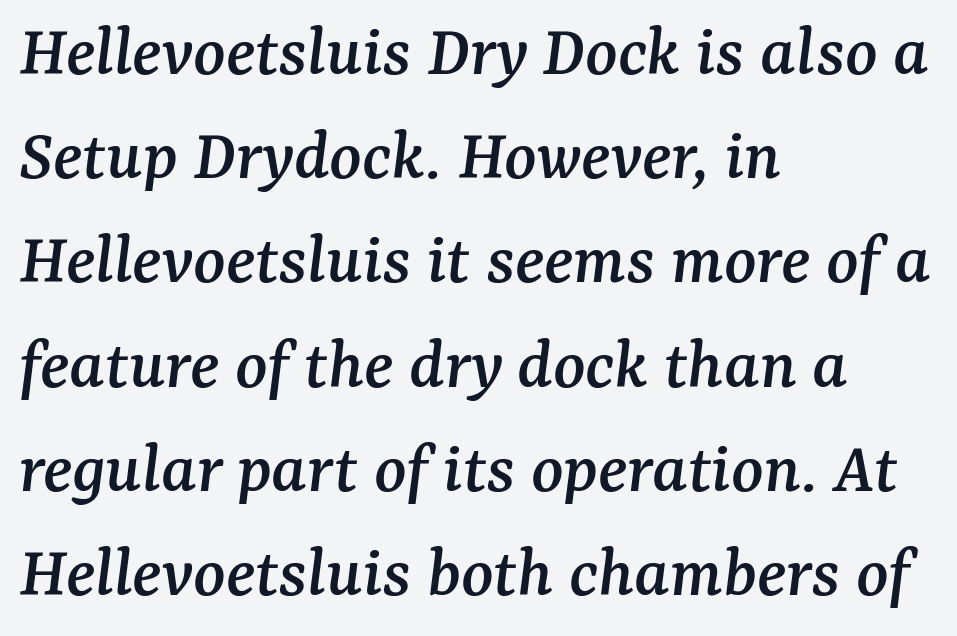
Q: Is the text italic (slanted)? A: Yes, it leans right by about 7 degrees.
Q: Is the typeface a serif or a sans-serif typeface? A: Serif.
Q: Is the text underlined? A: No.
Q: How is the paragraph aligned? A: Left-aligned.
Q: Is the spacing between letters normal or unusually wide? A: Normal.
Q: Is the spacing between lines tight, normal or loose? A: Normal.
Q: Width (condensed, normal, or wide)? A: Normal.
Q: Stroke contrast? A: Medium.
Q: x-height? A: Medium.
Q: Monospaced? A: No.
